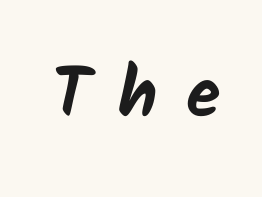
Q: Is the text bold? A: Yes.
Q: Is the typeface a serif or a sans-serif typeface? A: Sans-serif.
Q: Is the text underlined? A: No.
Q: Is the spacing between letters normal or unusually wide? A: Unusually wide.
Q: Width (condensed, normal, or wide)? A: Normal.
Q: Stroke contrast? A: Low.
Q: x-height? A: Medium.
Q: Monospaced? A: No.
